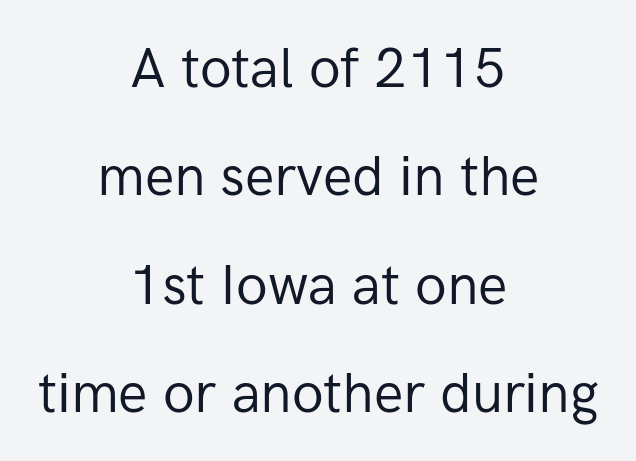
The image shows 55 px regular-weight sans-serif type, upright; set centered, loose line spacing (1.97x), normal letter spacing, not underlined; low stroke contrast and a medium x-height.
